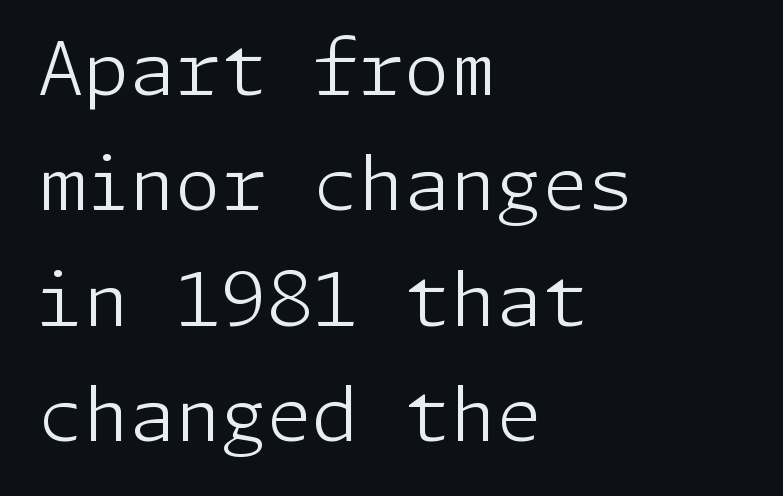
{"serif": "no", "italic": "no", "bold": "no", "weight": "light", "width": "normal", "stroke_contrast": "low", "x_height": "medium", "underline": "no", "align": "left", "line_spacing": "normal", "line_spacing_ratio": 1.56, "letter_spacing": "normal", "letter_spacing_em": 0.0, "glyph_px": 74}
